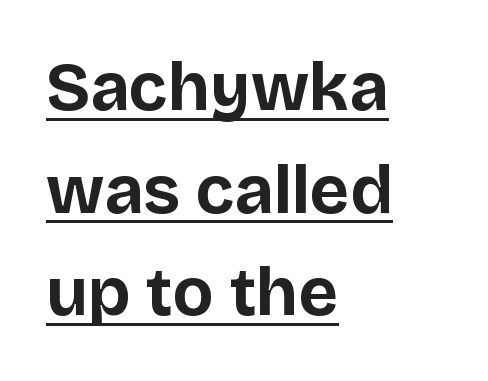
{"serif": "no", "italic": "no", "bold": "yes", "weight": "bold", "width": "normal", "stroke_contrast": "low", "x_height": "large", "monospaced": "no", "underline": "yes", "align": "left", "line_spacing": "normal", "line_spacing_ratio": 1.51, "letter_spacing": "normal", "letter_spacing_em": 0.0, "glyph_px": 68}
